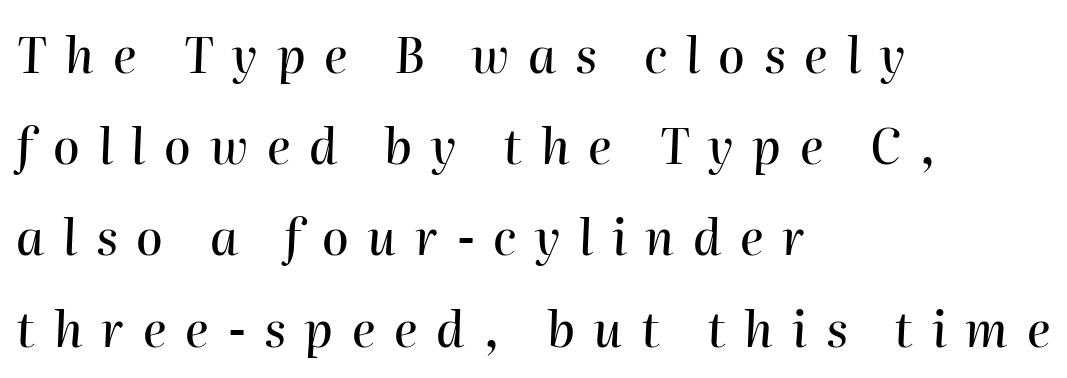
Q: Is the text italic (slanted)? A: Yes, it leans right by about 2 degrees.
Q: Is the text underlined? A: No.
Q: How is the paragraph aligned? A: Left-aligned.
Q: Is the spacing between letters normal or unusually wide? A: Unusually wide.
Q: Is the spacing between lines tight, normal or loose? A: Loose.
Q: Width (condensed, normal, or wide)? A: Normal.
Q: Stroke contrast? A: High.
Q: x-height? A: Medium.
Q: Monospaced? A: No.
